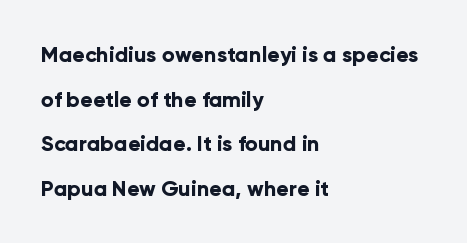
The image shows 21 px bold type, upright; set left-aligned, loose line spacing (2.12x), normal letter spacing, not underlined.
